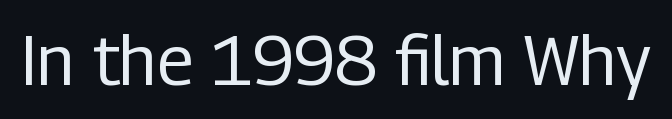
Is this a heavy cut? Hardly; it is regular or lighter. Nobody drew a line under any word here. Do the characters align in a grid? No, the font is proportional. It's the straight-up-and-down kind of type.
